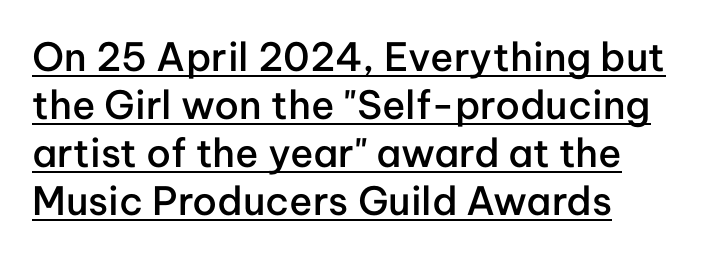
The image shows 39 px semibold sans-serif type, upright; set left-aligned, line spacing 1.23x, normal letter spacing, underlined; low stroke contrast and a medium x-height.
